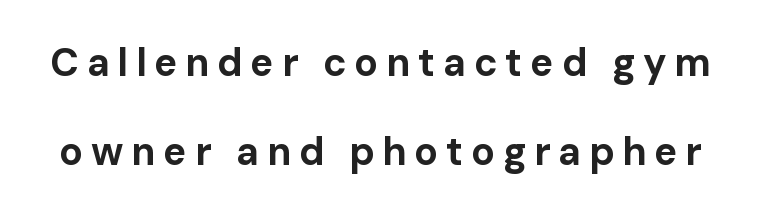
The image shows 39 px bold sans-serif type, upright; set loose line spacing (2.27x), unusually wide letter spacing (+0.2 em), not underlined; low stroke contrast and a medium x-height.
